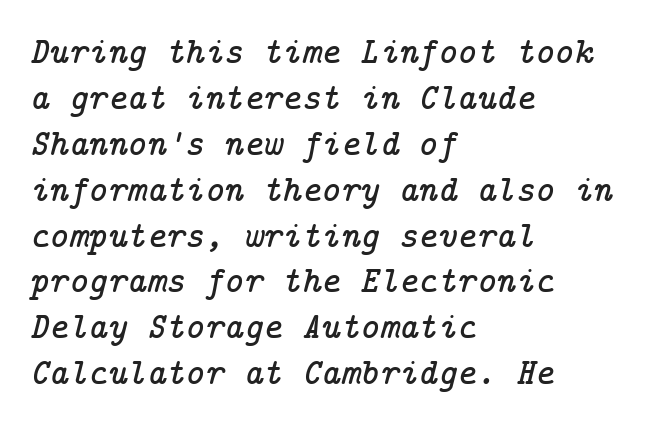
Q: Is the text italic (slanted)? A: Yes, it leans right by about 14 degrees.
Q: Is the typeface a serif or a sans-serif typeface? A: Serif.
Q: Is the text underlined? A: No.
Q: How is the paragraph aligned? A: Left-aligned.
Q: Is the spacing between letters normal or unusually wide? A: Normal.
Q: Width (condensed, normal, or wide)? A: Normal.
Q: Stroke contrast? A: Low.
Q: x-height? A: Medium.
